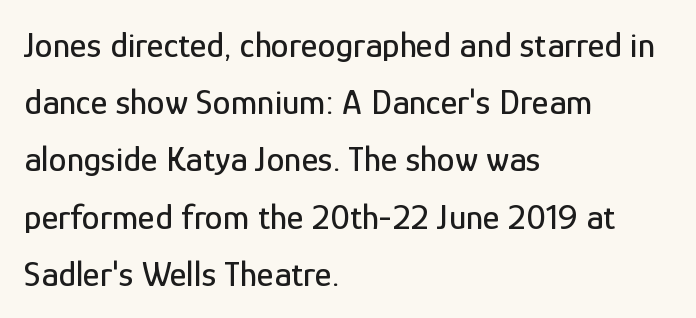
If you measured baseline to baseline, you'd find a middling distance. Do the characters align in a grid? No, the font is proportional. The space beneath each line is pristine and unruled. Is this a sans? Yes — the strokes have no serifs. If you drew a line through each stem, it would be perfectly vertical.
